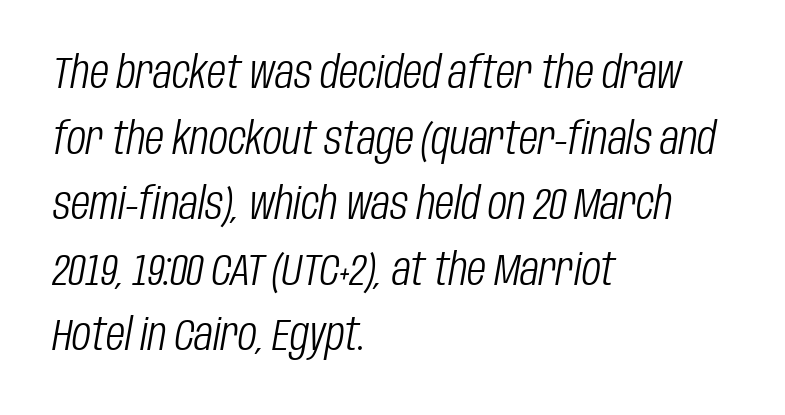
The image shows 44 px light, condensed type, italic (leaning right); set left-aligned, normal line spacing (1.49x), normal letter spacing, not underlined; low stroke contrast and a large x-height.
